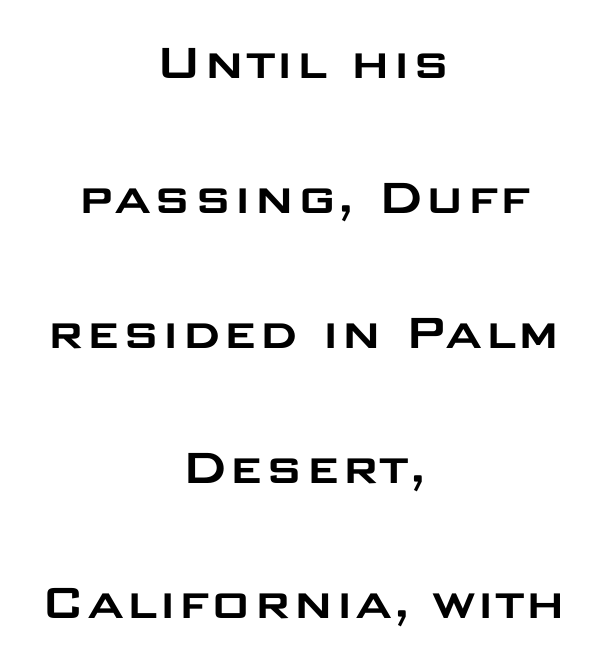
Q: Is the text italic (slanted)? A: No, it is upright.
Q: Is the typeface a serif or a sans-serif typeface? A: Sans-serif.
Q: Is the text underlined? A: No.
Q: How is the paragraph aligned? A: Centered.
Q: Is the spacing between letters normal or unusually wide? A: Normal.
Q: Is the spacing between lines tight, normal or loose? A: Loose.
Q: Width (condensed, normal, or wide)? A: Wide.
Q: Stroke contrast? A: Low.
Q: x-height? A: Large.
Q: Monospaced? A: No.
